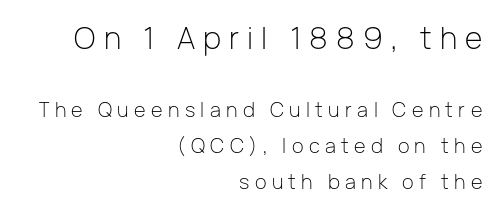
Q: Is the text bold? A: No.
Q: Is the text italic (slanted)? A: No, it is upright.
Q: Is the typeface a serif or a sans-serif typeface? A: Sans-serif.
Q: Is the text underlined? A: No.
Q: How is the paragraph aligned? A: Right-aligned.
Q: Is the spacing between letters normal or unusually wide? A: Unusually wide.
Q: Which block of text is set in a larger size, the first (top) or the second (bottom)? A: The first (top) one.
Q: Width (condensed, normal, or wide)? A: Normal.
Q: Stroke contrast? A: Low.
Q: x-height? A: Medium.
Q: Monospaced? A: No.
